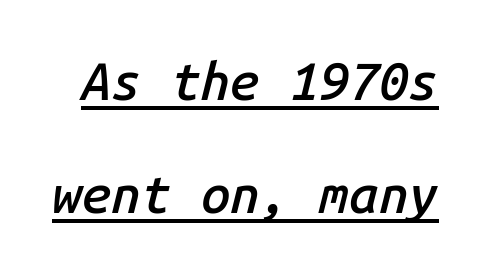
{"italic": "yes", "lean": "right", "slant_degrees": 14, "bold": "semi", "weight": "semibold", "width": "normal", "stroke_contrast": "low", "x_height": "medium", "monospaced": "yes", "underline": "yes", "line_spacing": "loose", "line_spacing_ratio": 2.13, "letter_spacing": "normal", "letter_spacing_em": 0.0, "glyph_px": 53}
